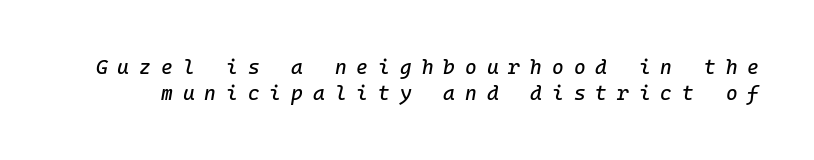
The lines sit at an ordinary, default distance from one another. Substantial extra tracking has been applied to these lines. The rendering applies a slant to the glyphs. The strip under each line holds only bare page.
